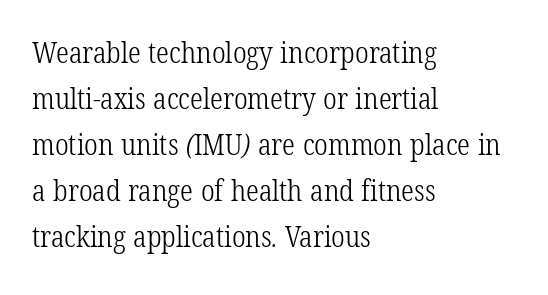
Nothing unusual about the tracking: characters are spaced as the font intends. All the whitespace from short lines collects on the right. Stroke thickness stays within the range of a standard reading face or lighter. The space directly below the letters is spotless.
